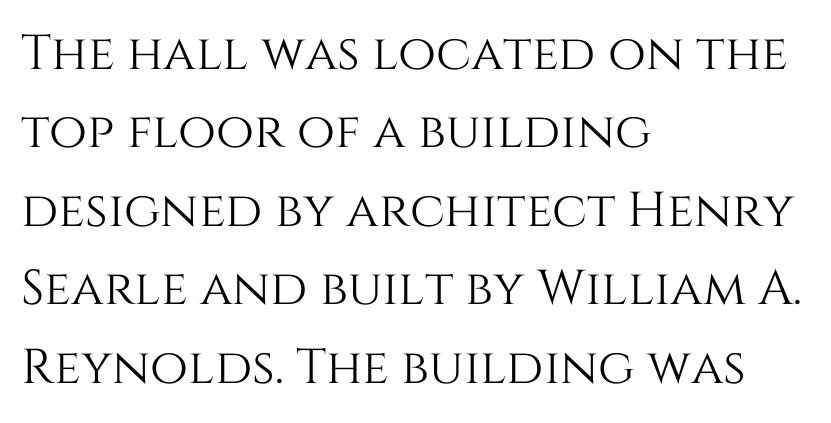
Q: Is the text italic (slanted)? A: No, it is upright.
Q: Is the text underlined? A: No.
Q: How is the paragraph aligned? A: Left-aligned.
Q: Is the spacing between letters normal or unusually wide? A: Normal.
Q: Is the spacing between lines tight, normal or loose? A: Normal.
Q: Width (condensed, normal, or wide)? A: Normal.
Q: Stroke contrast? A: Medium.
Q: x-height? A: Large.
Q: Monospaced? A: No.
